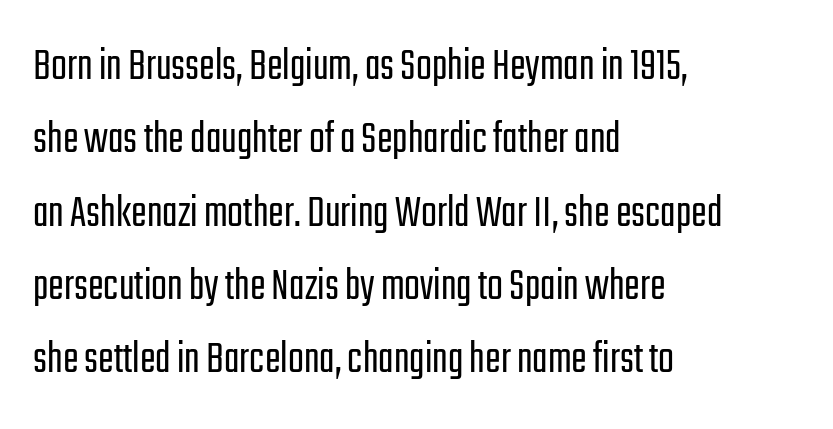
Q: Is the text bold? A: No.
Q: Is the text italic (slanted)? A: No, it is upright.
Q: Is the typeface a serif or a sans-serif typeface? A: Sans-serif.
Q: Is the text underlined? A: No.
Q: How is the paragraph aligned? A: Left-aligned.
Q: Is the spacing between letters normal or unusually wide? A: Normal.
Q: Is the spacing between lines tight, normal or loose? A: Normal.
Q: Width (condensed, normal, or wide)? A: Condensed.
Q: Stroke contrast? A: Low.
Q: x-height? A: Medium.
Q: Monospaced? A: No.
